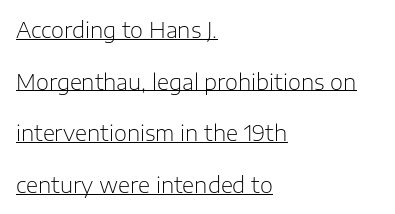
{"italic": "no", "bold": "no", "underline": "yes", "align": "left", "line_spacing": "loose", "line_spacing_ratio": 2.46, "letter_spacing": "normal", "letter_spacing_em": 0.0, "glyph_px": 21}
